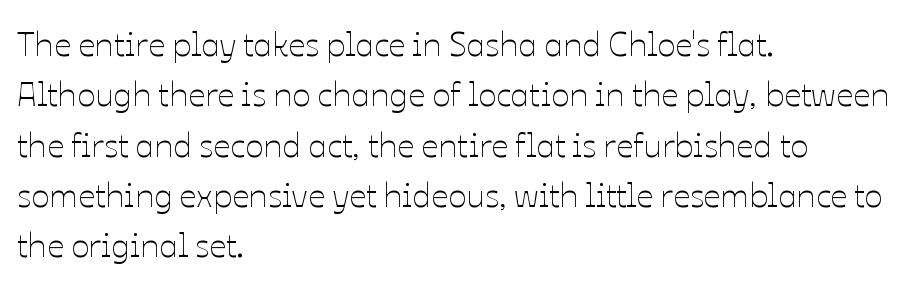
Q: Is the text bold? A: No.
Q: Is the text italic (slanted)? A: No, it is upright.
Q: Is the text underlined? A: No.
Q: How is the paragraph aligned? A: Left-aligned.
Q: Is the spacing between letters normal or unusually wide? A: Normal.
Q: Is the spacing between lines tight, normal or loose? A: Normal.
Q: Width (condensed, normal, or wide)? A: Normal.
Q: Stroke contrast? A: Low.
Q: x-height? A: Medium.
Q: Monospaced? A: No.
